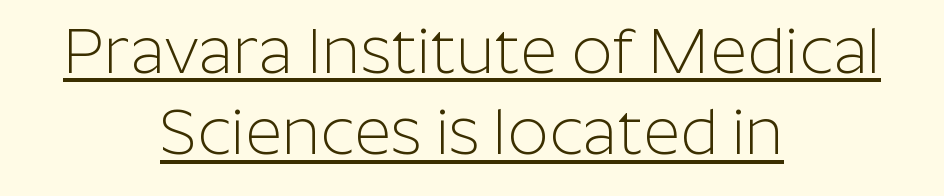
{"serif": "no", "italic": "no", "bold": "no", "weight": "light", "width": "normal", "stroke_contrast": "low", "x_height": "medium", "monospaced": "no", "underline": "yes", "align": "center", "line_spacing": "normal", "line_spacing_ratio": 1.27, "letter_spacing": "normal", "letter_spacing_em": 0.0, "glyph_px": 64}
